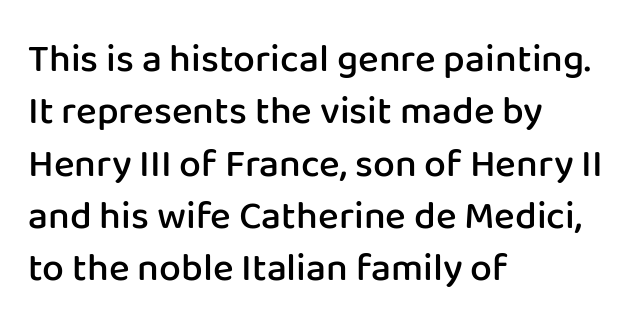
{"serif": "no", "italic": "no", "bold": "semi", "weight": "semibold", "width": "normal", "stroke_contrast": "low", "x_height": "medium", "monospaced": "no", "underline": "no", "align": "left", "line_spacing": "normal", "line_spacing_ratio": 1.34, "letter_spacing": "normal", "letter_spacing_em": 0.0, "glyph_px": 39}
